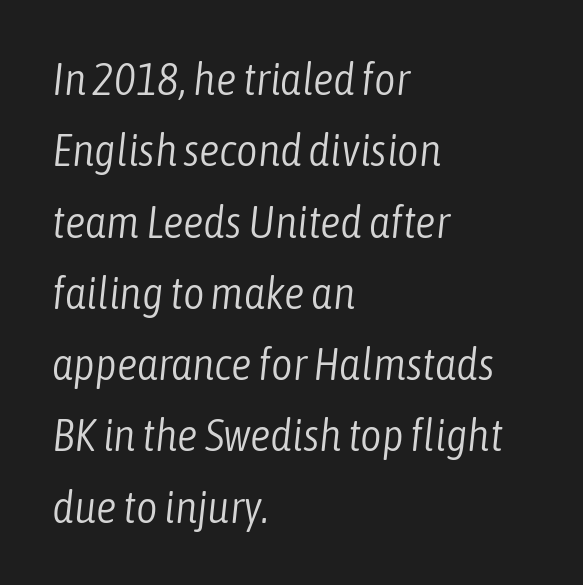
Q: Is the text bold? A: No.
Q: Is the text italic (slanted)? A: Yes, it leans right by about 6 degrees.
Q: Is the text underlined? A: No.
Q: How is the paragraph aligned? A: Left-aligned.
Q: Is the spacing between letters normal or unusually wide? A: Normal.
Q: Is the spacing between lines tight, normal or loose? A: Normal.
Q: Width (condensed, normal, or wide)? A: Condensed.
Q: Stroke contrast? A: Low.
Q: x-height? A: Medium.
Q: Monospaced? A: No.
